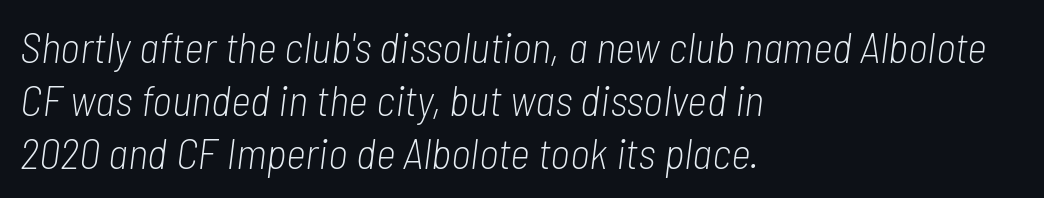
Q: Is the text bold? A: No.
Q: Is the text italic (slanted)? A: Yes, it leans right by about 7 degrees.
Q: Is the text underlined? A: No.
Q: How is the paragraph aligned? A: Left-aligned.
Q: Is the spacing between letters normal or unusually wide? A: Normal.
Q: Width (condensed, normal, or wide)? A: Condensed.
Q: Stroke contrast? A: Low.
Q: x-height? A: Medium.
Q: Monospaced? A: No.
